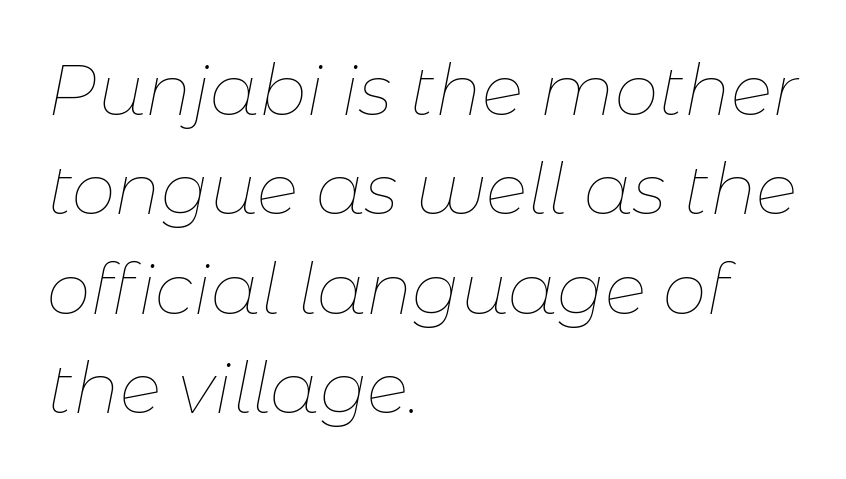
The image shows 70 px thin type, italic (leaning right); set left-aligned, normal line spacing (1.42x), normal letter spacing, not underlined; low stroke contrast and a medium x-height.
